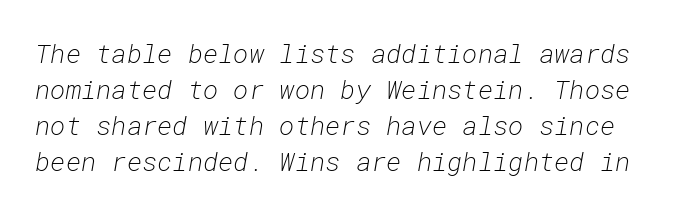
The image shows 26 px text type, italic (leaning right); set normal line spacing (1.39x), normal letter spacing, not underlined.
